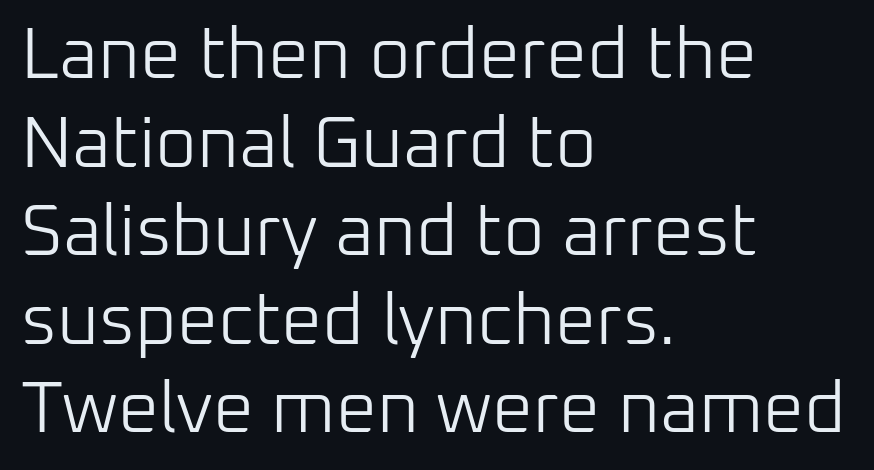
Posture: vertical. This sample is left-justified, so line endings fall wherever the words run out. Stems here are at most as thick as an everyday book face. Character widths vary here, with narrow letters taking less room than wide ones.
